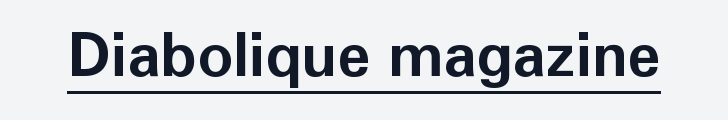
{"serif": "no", "italic": "no", "bold": "yes", "weight": "bold", "width": "normal", "stroke_contrast": "low", "x_height": "medium", "monospaced": "no", "underline": "yes", "letter_spacing": "normal", "letter_spacing_em": 0.0, "glyph_px": 60}
